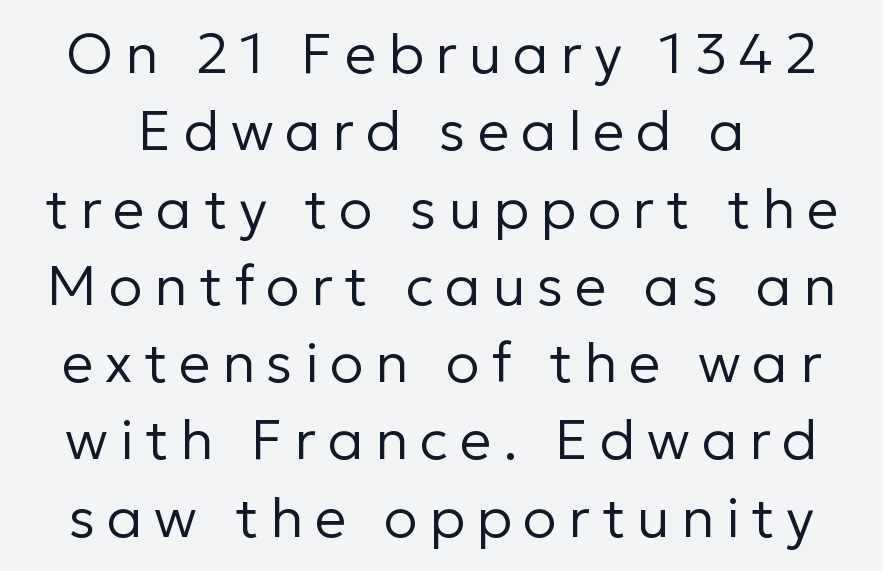
The image shows 56 px regular-weight sans-serif type, upright; set normal line spacing (1.38x), unusually wide letter spacing (+0.21 em), not underlined; low stroke contrast and a medium x-height.
